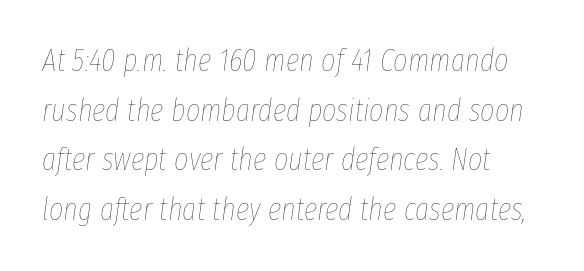
{"italic": "yes", "lean": "right", "slant_degrees": 8, "bold": "no", "weight": "thin", "width": "condensed", "stroke_contrast": "low", "x_height": "medium", "monospaced": "no", "underline": "no", "align": "left", "line_spacing": "normal", "line_spacing_ratio": 1.6, "letter_spacing": "normal", "letter_spacing_em": 0.0, "glyph_px": 31}
